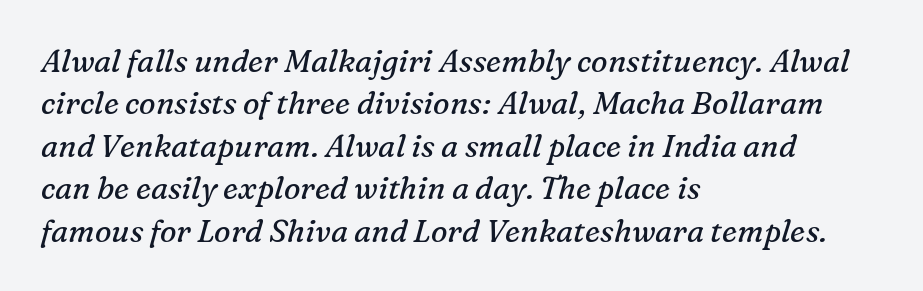
Q: Is the text bold? A: No.
Q: Is the text italic (slanted)? A: Yes, it leans right by about 16 degrees.
Q: Is the typeface a serif or a sans-serif typeface? A: Serif.
Q: Is the text underlined? A: No.
Q: How is the paragraph aligned? A: Left-aligned.
Q: Is the spacing between letters normal or unusually wide? A: Normal.
Q: Is the spacing between lines tight, normal or loose? A: Normal.
Q: Width (condensed, normal, or wide)? A: Normal.
Q: Stroke contrast? A: Medium.
Q: x-height? A: Medium.
Q: Monospaced? A: No.
